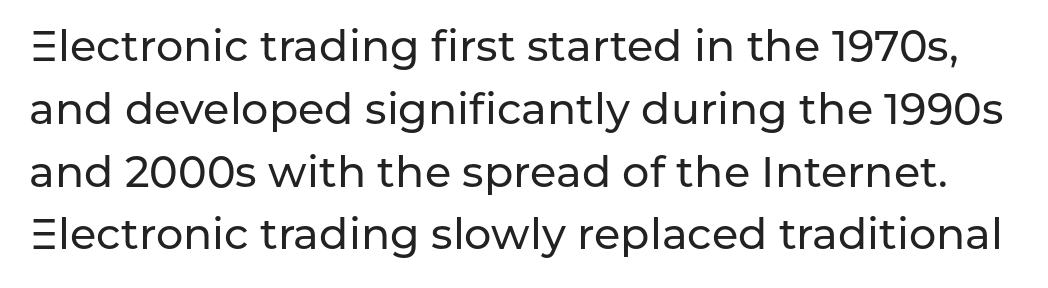
Q: Is the text italic (slanted)? A: No, it is upright.
Q: Is the typeface a serif or a sans-serif typeface? A: Sans-serif.
Q: Is the text underlined? A: No.
Q: Is the spacing between letters normal or unusually wide? A: Normal.
Q: Is the spacing between lines tight, normal or loose? A: Normal.
Q: Width (condensed, normal, or wide)? A: Normal.
Q: Stroke contrast? A: Low.
Q: x-height? A: Medium.
Q: Monospaced? A: No.
